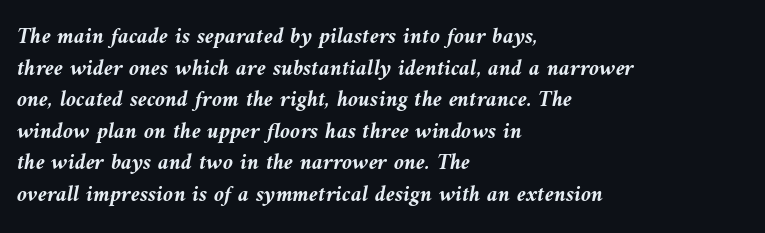
{"italic": "yes", "lean": "left", "slant_degrees": 9, "bold": "yes", "underline": "no", "align": "left", "line_spacing": "normal", "line_spacing_ratio": 1.37, "letter_spacing": "normal", "letter_spacing_em": 0.0, "glyph_px": 23}
